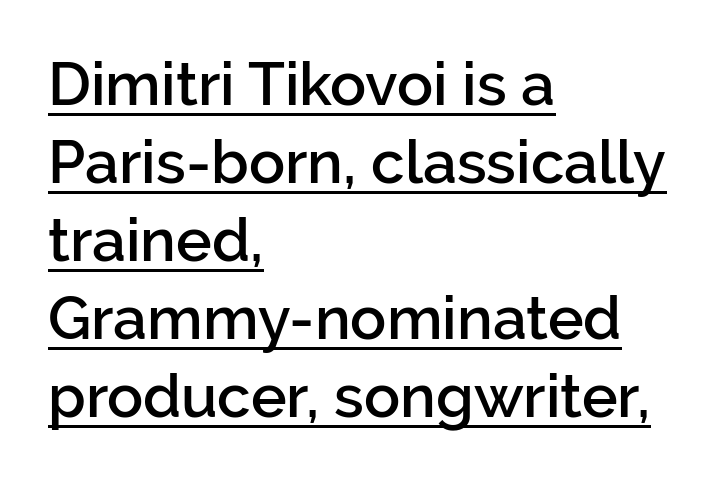
The image shows 60 px semibold sans-serif type, upright; set left-aligned, normal line spacing (1.3x), normal letter spacing, underlined; low stroke contrast and a medium x-height.
